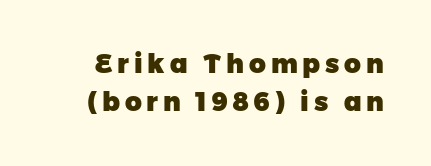
{"bold": "yes", "underline": "no", "line_spacing": "normal", "line_spacing_ratio": 1.48, "glyph_px": 26}
